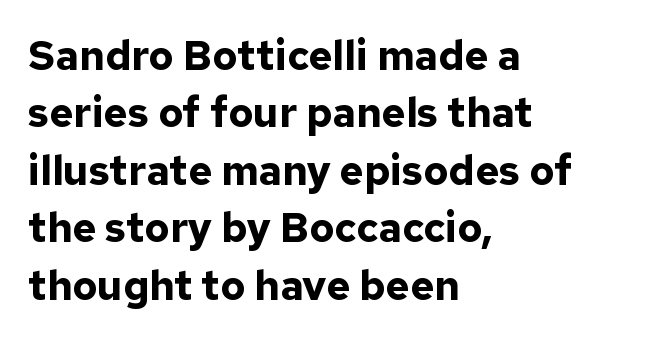
{"serif": "no", "italic": "no", "bold": "yes", "weight": "bold", "width": "normal", "stroke_contrast": "low", "x_height": "medium", "monospaced": "no", "underline": "no", "align": "left", "line_spacing": "normal", "line_spacing_ratio": 1.4, "letter_spacing": "normal", "letter_spacing_em": 0.0, "glyph_px": 41}
